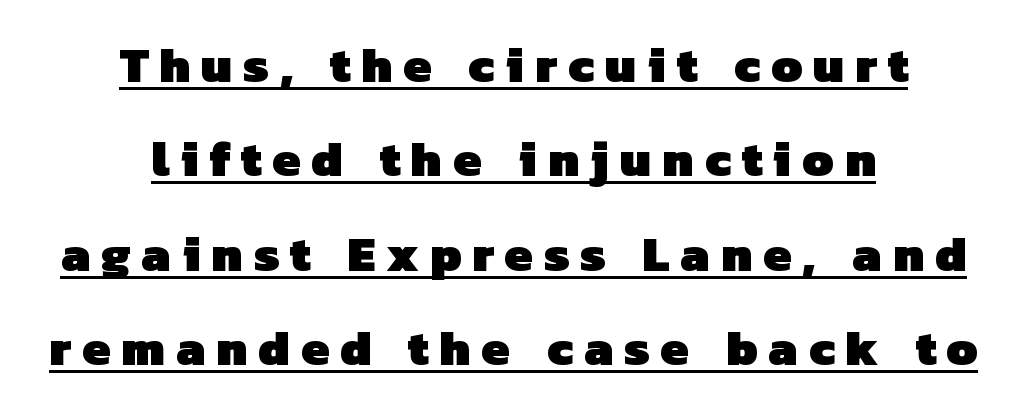
{"serif": "no", "bold": "yes", "weight": "heavy", "width": "normal", "stroke_contrast": "low", "x_height": "medium", "monospaced": "no", "underline": "yes", "align": "center", "line_spacing_ratio": 1.89, "letter_spacing": "wide", "letter_spacing_em": 0.22, "glyph_px": 50}
